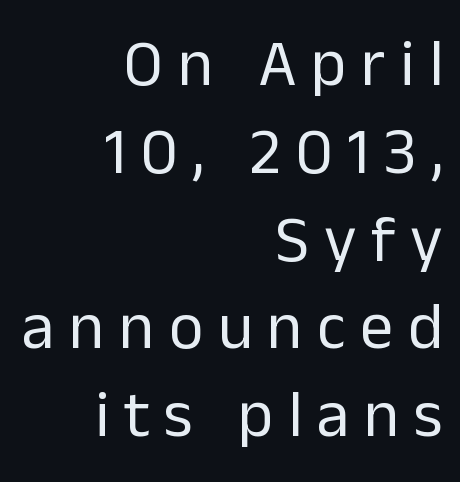
Q: Is the text bold? A: No.
Q: Is the text italic (slanted)? A: No, it is upright.
Q: Is the typeface a serif or a sans-serif typeface? A: Sans-serif.
Q: Is the text underlined? A: No.
Q: How is the paragraph aligned? A: Right-aligned.
Q: Is the spacing between letters normal or unusually wide? A: Unusually wide.
Q: Is the spacing between lines tight, normal or loose? A: Normal.
Q: Width (condensed, normal, or wide)? A: Normal.
Q: Stroke contrast? A: Low.
Q: x-height? A: Medium.
Q: Monospaced? A: No.
